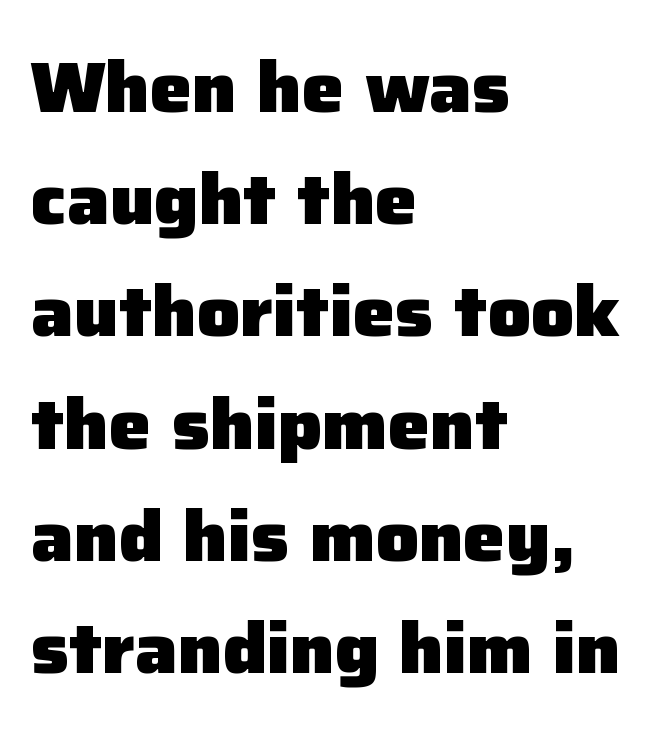
{"serif": "no", "italic": "no", "bold": "yes", "weight": "heavy", "width": "normal", "stroke_contrast": "low", "x_height": "medium", "monospaced": "no", "underline": "no", "align": "left", "line_spacing": "normal", "line_spacing_ratio": 1.58, "letter_spacing": "normal", "letter_spacing_em": 0.0, "glyph_px": 71}
